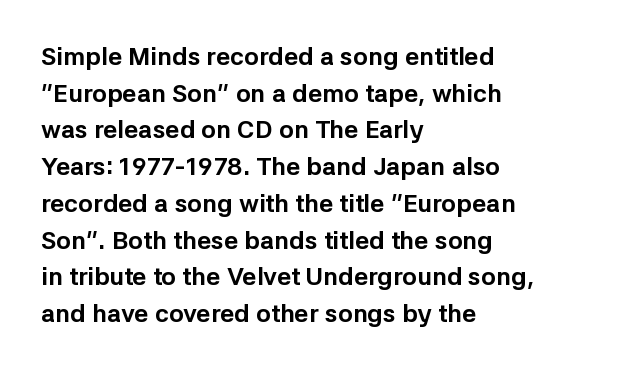
The image shows 25 px bold type, upright; set left-aligned, normal line spacing (1.47x), normal letter spacing, not underlined.
